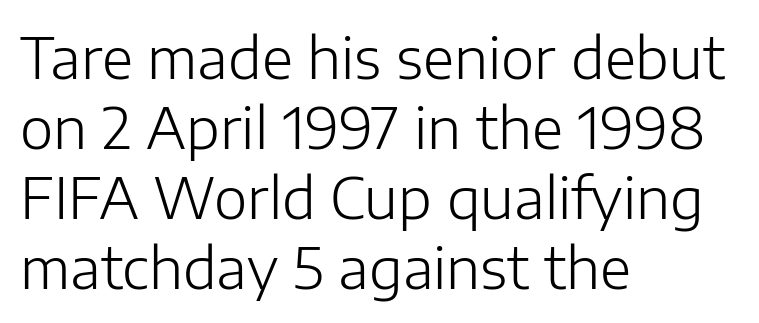
The image shows 57 px light sans-serif type, upright; set left-aligned, line spacing 1.23x, normal letter spacing, not underlined; low stroke contrast and a medium x-height.
